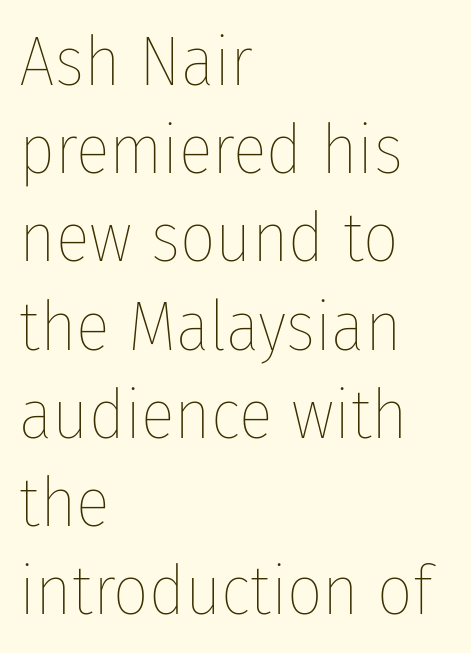
Q: Is the text bold? A: No.
Q: Is the text italic (slanted)? A: No, it is upright.
Q: Is the text underlined? A: No.
Q: How is the paragraph aligned? A: Left-aligned.
Q: Is the spacing between letters normal or unusually wide? A: Normal.
Q: Is the spacing between lines tight, normal or loose? A: Normal.
Q: Width (condensed, normal, or wide)? A: Condensed.
Q: Stroke contrast? A: Low.
Q: x-height? A: Medium.
Q: Monospaced? A: No.
